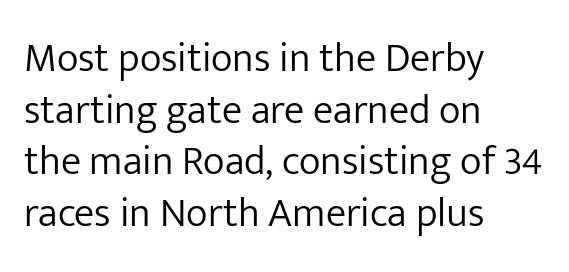
{"serif": "no", "italic": "no", "bold": "no", "weight": "light", "width": "normal", "stroke_contrast": "low", "x_height": "medium", "monospaced": "no", "underline": "no", "align": "left", "line_spacing": "normal", "line_spacing_ratio": 1.26, "letter_spacing": "normal", "letter_spacing_em": 0.0, "glyph_px": 41}
